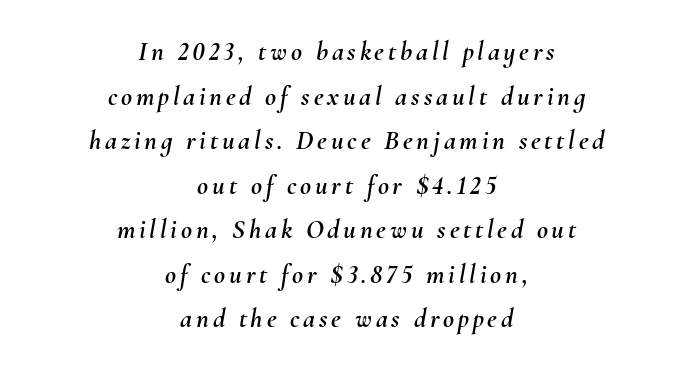
{"italic": "yes", "lean": "right", "slant_degrees": 10, "underline": "no", "align": "center", "line_spacing": "normal", "line_spacing_ratio": 1.65, "glyph_px": 27}
